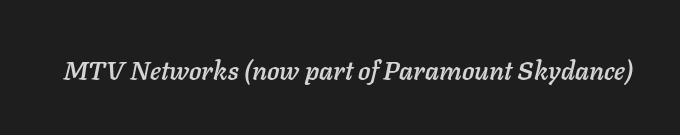
Spacing between characters is what you'd get straight out of the box. Designer's note — italics engaged. Nobody drew a line under any word here.
